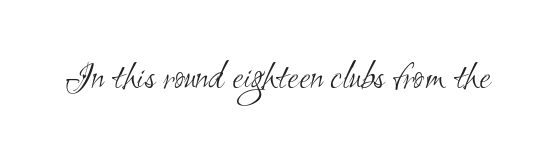
The image shows 41 px light, condensed sans-serif type; set normal letter spacing, not underlined; medium stroke contrast and a small x-height.
